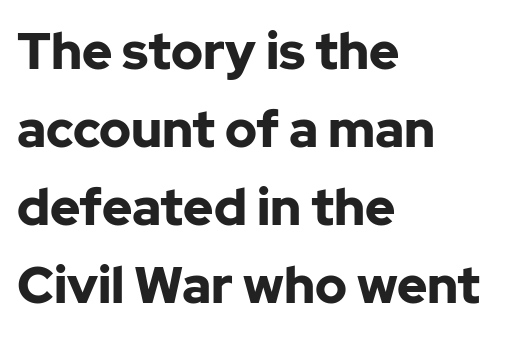
{"serif": "no", "italic": "no", "bold": "yes", "weight": "bold", "width": "normal", "stroke_contrast": "low", "x_height": "medium", "monospaced": "no", "underline": "no", "align": "left", "line_spacing": "normal", "line_spacing_ratio": 1.53, "letter_spacing": "normal", "letter_spacing_em": 0.0, "glyph_px": 51}
